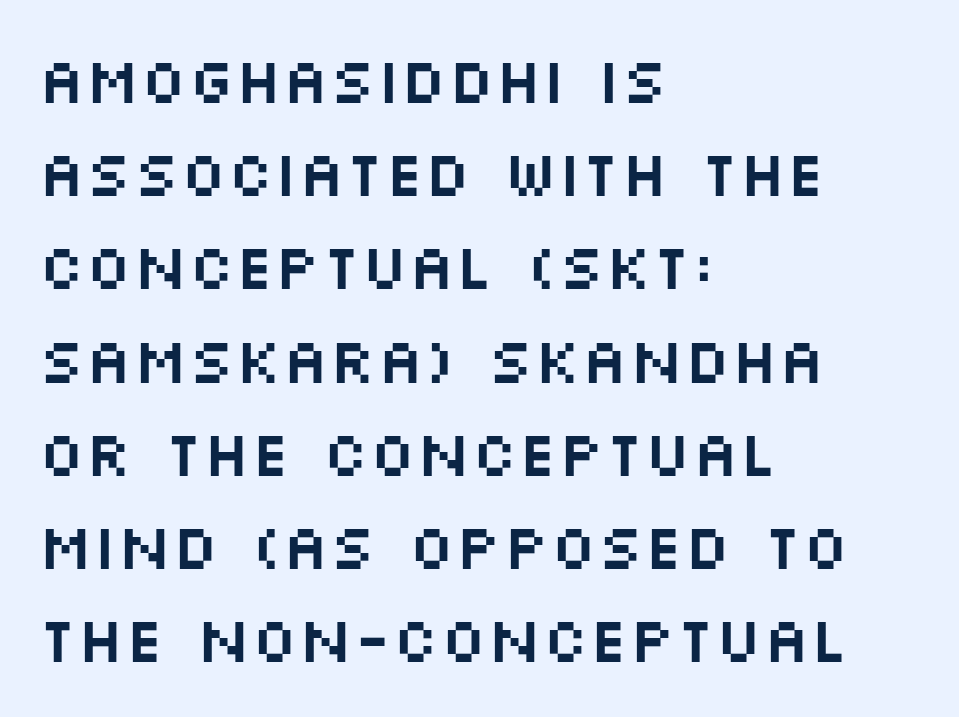
{"serif": "no", "italic": "no", "width": "wide", "stroke_contrast": "medium", "x_height": "large", "monospaced": "no", "underline": "no", "align": "left", "line_spacing": "normal", "line_spacing_ratio": 1.48, "letter_spacing": "normal", "letter_spacing_em": 0.0, "glyph_px": 63}
